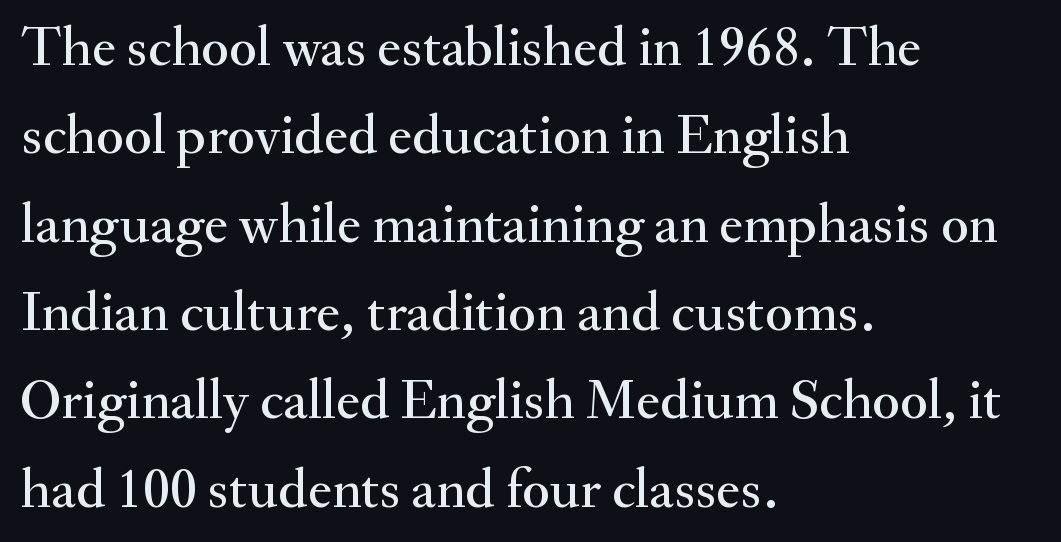
The image shows 57 px serif type, upright; set left-aligned, normal line spacing (1.55x), normal letter spacing, not underlined; medium stroke contrast and a small x-height.
